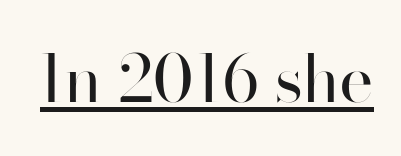
The image shows 65 px regular-weight sans-serif type, upright; set normal letter spacing, underlined; high stroke contrast and a small x-height.
